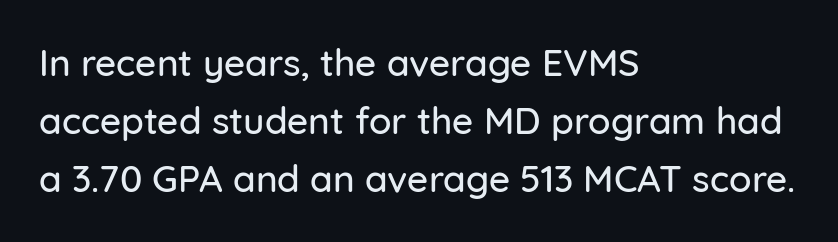
{"serif": "no", "italic": "no", "width": "normal", "stroke_contrast": "low", "x_height": "medium", "monospaced": "no", "underline": "no", "align": "left", "line_spacing": "normal", "line_spacing_ratio": 1.57, "letter_spacing": "normal", "letter_spacing_em": 0.0, "glyph_px": 37}
